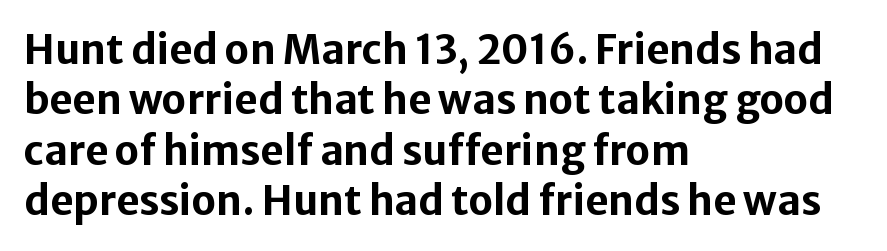
Q: Is the text bold? A: Yes.
Q: Is the text italic (slanted)? A: No, it is upright.
Q: Is the typeface a serif or a sans-serif typeface? A: Sans-serif.
Q: Is the text underlined? A: No.
Q: How is the paragraph aligned? A: Left-aligned.
Q: Is the spacing between letters normal or unusually wide? A: Normal.
Q: Is the spacing between lines tight, normal or loose? A: Normal.
Q: Width (condensed, normal, or wide)? A: Normal.
Q: Stroke contrast? A: Low.
Q: x-height? A: Medium.
Q: Monospaced? A: No.
